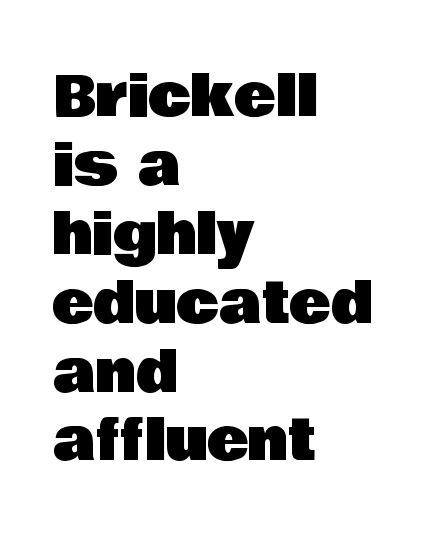
{"serif": "no", "italic": "no", "width": "normal", "stroke_contrast": "low", "x_height": "large", "monospaced": "no", "underline": "no", "align": "left", "line_spacing_ratio": 1.23, "letter_spacing": "normal", "letter_spacing_em": 0.0, "glyph_px": 56}
